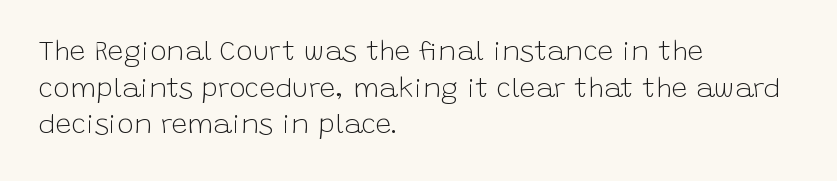
Q: Is the text bold? A: No.
Q: Is the text italic (slanted)? A: No, it is upright.
Q: Is the typeface a serif or a sans-serif typeface? A: Sans-serif.
Q: Is the text underlined? A: No.
Q: How is the paragraph aligned? A: Left-aligned.
Q: Is the spacing between letters normal or unusually wide? A: Normal.
Q: Is the spacing between lines tight, normal or loose? A: Normal.
Q: Width (condensed, normal, or wide)? A: Normal.
Q: Stroke contrast? A: Low.
Q: x-height? A: Large.
Q: Monospaced? A: No.
